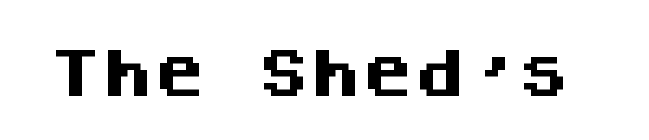
The image shows 52 px heavy sans-serif type, upright, monospaced; set normal letter spacing, not underlined; medium stroke contrast and a large x-height.
